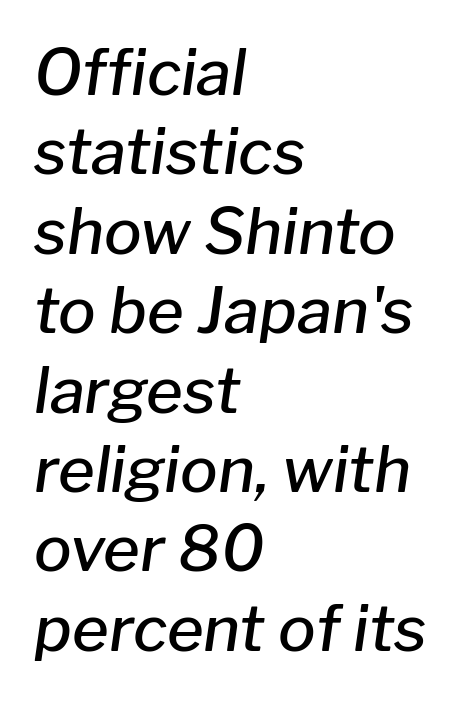
Horizontally, the lines are justified to the leading edge only. Descenders hang freely into open space. Regarding leading, the lines here are spaced in the standard way. The passage shown is semibold, sitting just below true bold.
